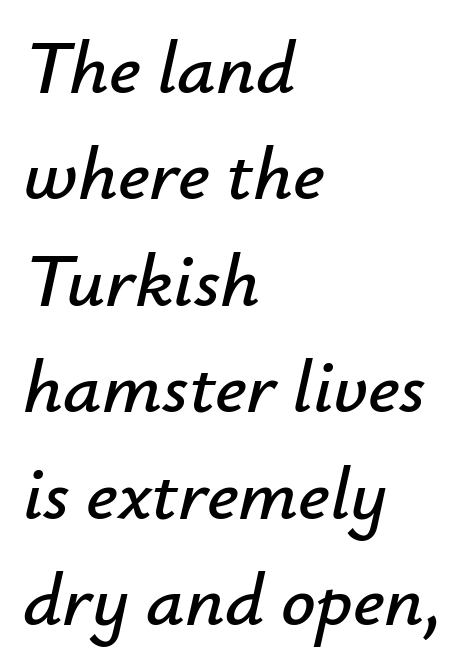
Q: Is the text italic (slanted)? A: Yes, it leans right by about 12 degrees.
Q: Is the text underlined? A: No.
Q: How is the paragraph aligned? A: Left-aligned.
Q: Is the spacing between letters normal or unusually wide? A: Normal.
Q: Is the spacing between lines tight, normal or loose? A: Normal.
Q: Width (condensed, normal, or wide)? A: Normal.
Q: Stroke contrast? A: Low.
Q: x-height? A: Small.
Q: Monospaced? A: No.
